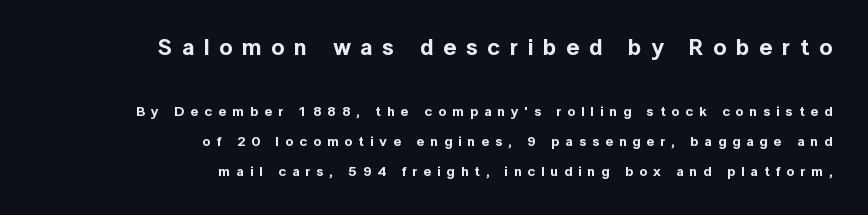
The image shows 23 px text type, upright; set right-aligned, loose line spacing (2.14x), unusually wide letter spacing (+0.42 em), not underlined; the first (top) block is 1.64x larger.
